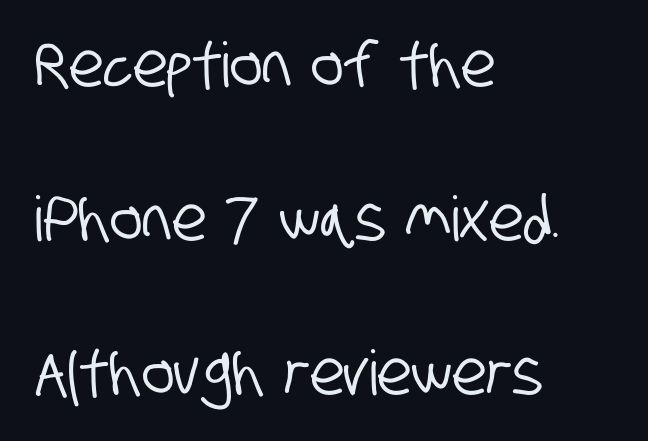
Q: Is the typeface a serif or a sans-serif typeface? A: Sans-serif.
Q: Is the text underlined? A: No.
Q: How is the paragraph aligned? A: Left-aligned.
Q: Is the spacing between letters normal or unusually wide? A: Normal.
Q: Is the spacing between lines tight, normal or loose? A: Loose.
Q: Width (condensed, normal, or wide)? A: Condensed.
Q: Stroke contrast? A: Low.
Q: x-height? A: Large.
Q: Monospaced? A: No.
